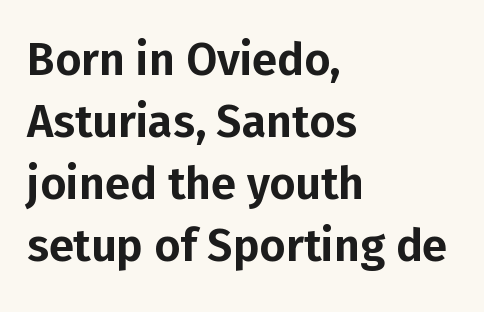
Horizontally, the lines are justified to the leading edge only. Nope, no serifs anywhere on these letters. Normally led — the rows are evenly, conventionally spaced. Is this a fixed-width face? No — the glyphs have proportional, varying widths.
